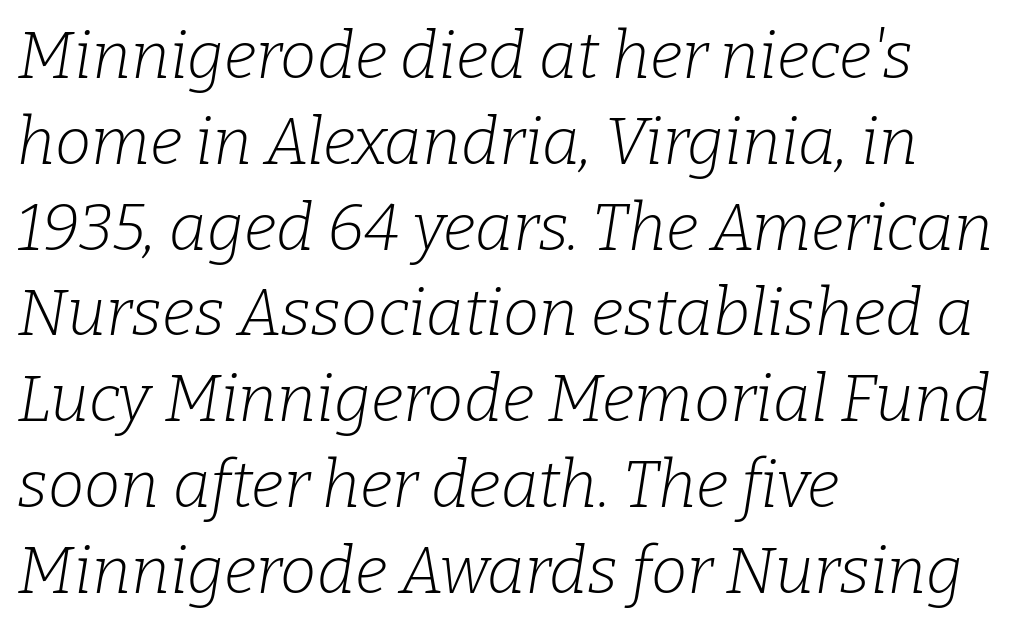
Looking at the ascenders, they clearly lean. Rows of type keep a routine distance in the vertical direction. The characters display serif detailing at their extremities. These lines stack with their left ends in a neat column. The letterforms sit shoulder to shoulder at normal distance.
